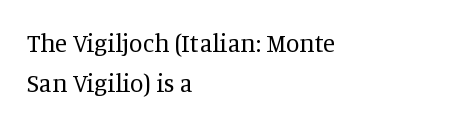
{"italic": "no", "bold": "no", "underline": "no", "align": "left", "line_spacing": "normal", "line_spacing_ratio": 1.61, "letter_spacing": "normal", "letter_spacing_em": 0.0, "glyph_px": 25}
